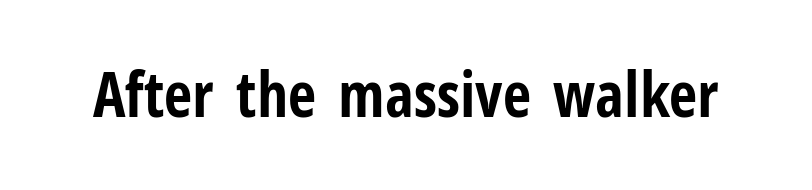
There is no visible air inserted between adjacent glyphs. The rendering shows plain stroke endings on the letterforms — a sans-serif design. Italic? Not at all — the glyphs are vertical. Typographic density is high because the face is bold. These lines are rendered in a variable-pitch font.
